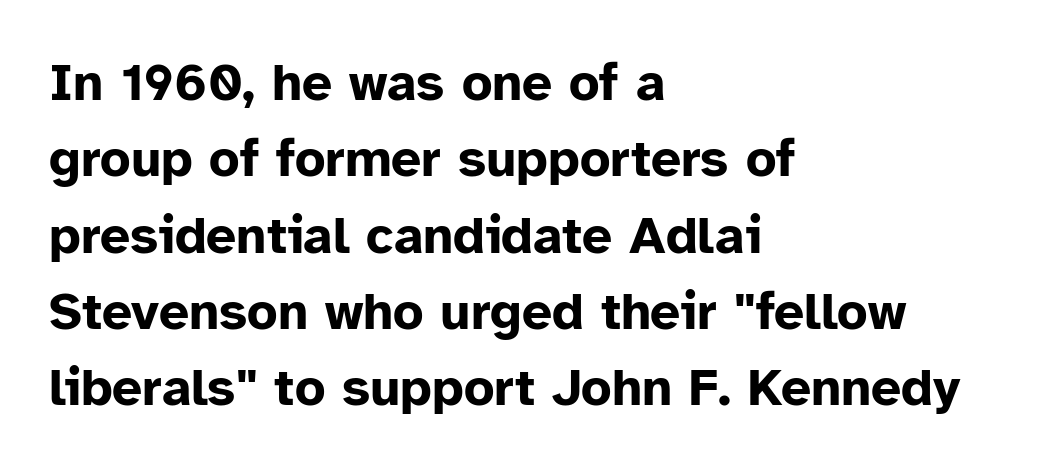
In terms of leading, this rendering sits right in the middle. Every character sits straight up, as roman type does. The font is running at its bold setting. The rendering uses natural spacing where letterforms have individual widths.
